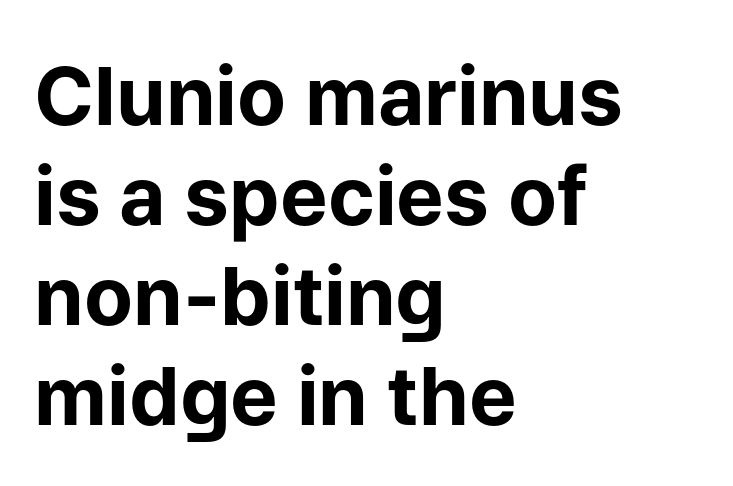
Q: Is the text bold? A: Yes.
Q: Is the text italic (slanted)? A: No, it is upright.
Q: Is the typeface a serif or a sans-serif typeface? A: Sans-serif.
Q: Is the text underlined? A: No.
Q: How is the paragraph aligned? A: Left-aligned.
Q: Is the spacing between letters normal or unusually wide? A: Normal.
Q: Is the spacing between lines tight, normal or loose? A: Normal.
Q: Width (condensed, normal, or wide)? A: Normal.
Q: Stroke contrast? A: Low.
Q: x-height? A: Medium.
Q: Monospaced? A: No.
